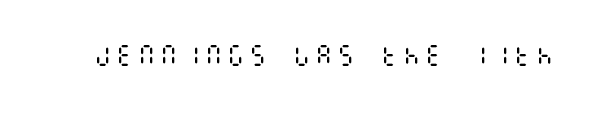
The image shows 23 px text type, upright; set not underlined.
